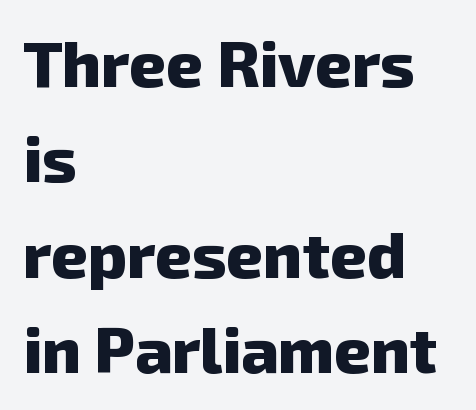
Q: Is the text bold? A: Yes.
Q: Is the typeface a serif or a sans-serif typeface? A: Sans-serif.
Q: Is the text underlined? A: No.
Q: How is the paragraph aligned? A: Left-aligned.
Q: Is the spacing between letters normal or unusually wide? A: Normal.
Q: Is the spacing between lines tight, normal or loose? A: Normal.
Q: Width (condensed, normal, or wide)? A: Normal.
Q: Stroke contrast? A: Low.
Q: x-height? A: Medium.
Q: Monospaced? A: No.
